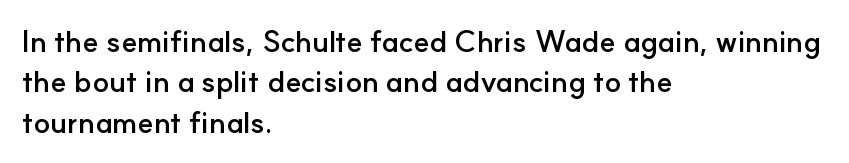
{"serif": "no", "italic": "no", "bold": "yes", "weight": "semibold", "width": "normal", "stroke_contrast": "low", "x_height": "small", "monospaced": "no", "underline": "no", "align": "left", "line_spacing": "normal", "line_spacing_ratio": 1.35, "letter_spacing": "normal", "letter_spacing_em": 0.0, "glyph_px": 30}
